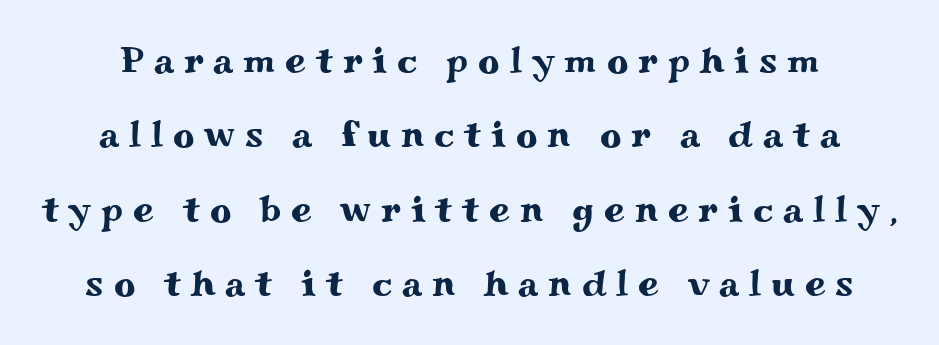
The image shows 37 px wide serif type, upright; set loose line spacing (2.01x), unusually wide letter spacing (+0.27 em), not underlined; medium stroke contrast and a small x-height.
